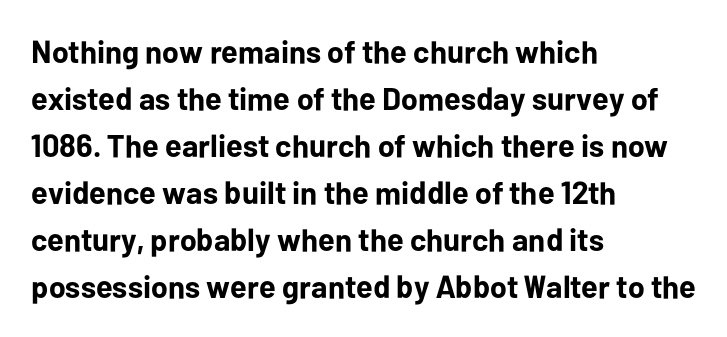
Pretty heavy lettering here — definitely bold. A typesetter would mark this as roman, not italic. Classification — sans serif. Varying glyph widths throughout — classic text-font behaviour.
